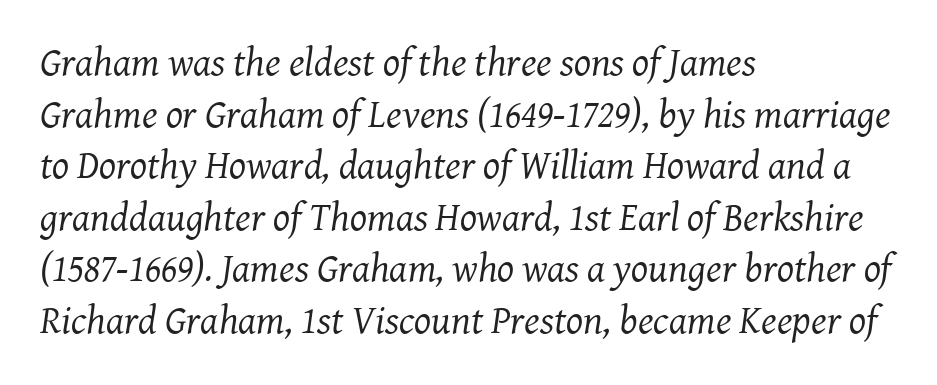
{"serif": "yes", "italic": "yes", "lean": "right", "slant_degrees": 8, "bold": "no", "weight": "regular", "width": "normal", "stroke_contrast": "medium", "x_height": "medium", "monospaced": "no", "underline": "no", "align": "left", "line_spacing": "normal", "line_spacing_ratio": 1.29, "letter_spacing": "normal", "letter_spacing_em": 0.0, "glyph_px": 40}
